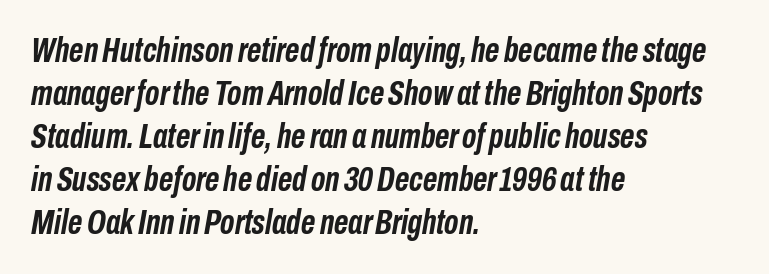
The image shows 35 px semibold, condensed type, italic (leaning right); set left-aligned, line spacing 1.23x, normal letter spacing, not underlined; low stroke contrast and a medium x-height.
